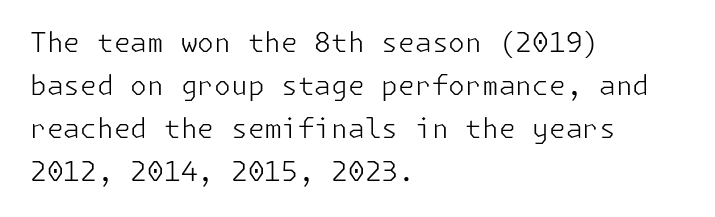
Line beginnings align vertically; line endings do not. Quick note: not italic, upright. No chunkiness to these letters — they're not bold. Default kerning and tracking; the words read as compact shapes.
